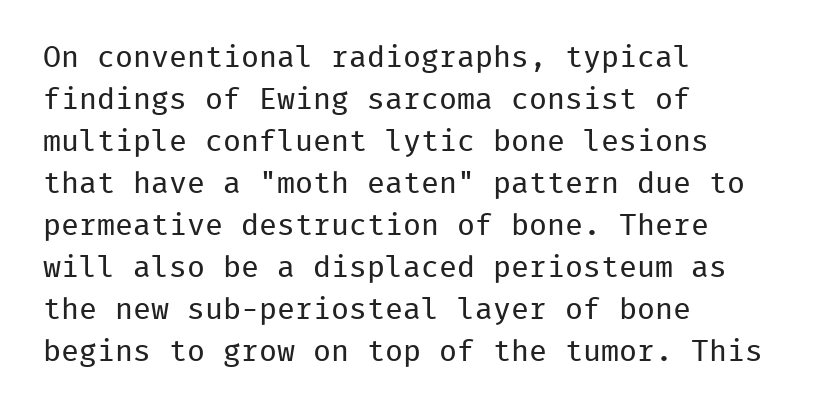
The space between consecutive lines is moderate. Where is the straight margin? On the left. What stands out about the letter spacing? Nothing — it is the standard amount. Weight: regular or lighter.
